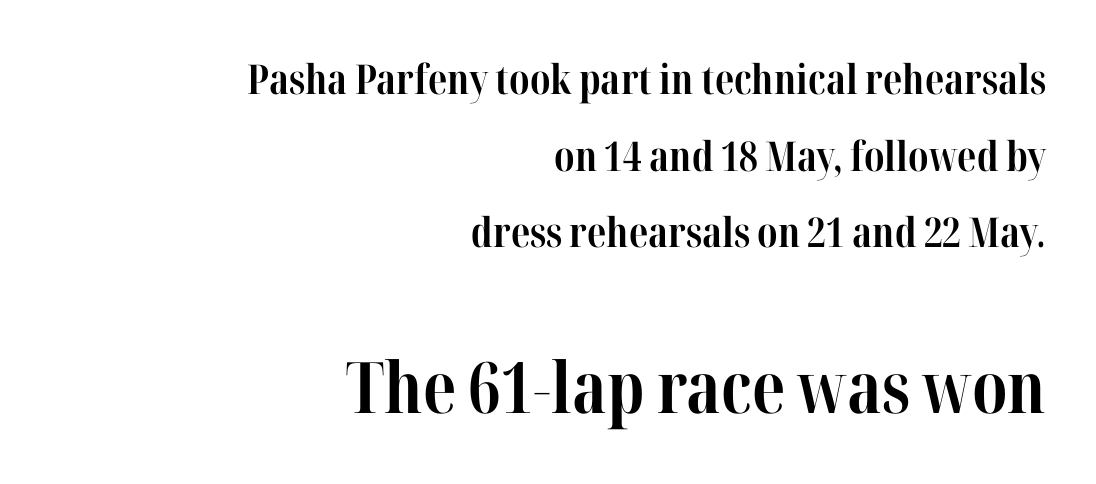
The following chunk of copy outweighs the initial chunk in type size. Descender tails drop into unmarked territory. This sample uses an upright cut, with every glyph sitting square on the baseline. Nothing unusual about the tracking: characters are spaced as the font intends. Each letter keeps its own natural width here, so spacing adapts to shape. The type family on display is of the serif kind.
